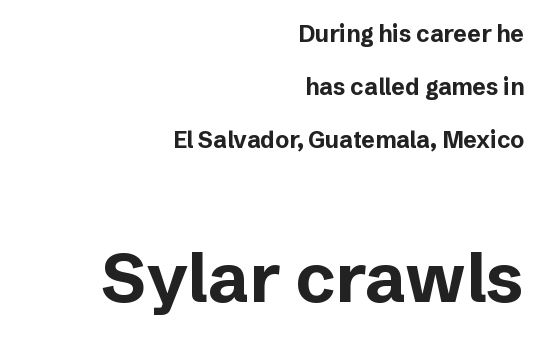
{"serif": "no", "italic": "no", "bold": "yes", "weight": "bold", "width": "normal", "stroke_contrast": "low", "x_height": "medium", "monospaced": "no", "underline": "no", "align": "right", "line_spacing": "loose", "line_spacing_ratio": 2.31, "letter_spacing": "normal", "letter_spacing_em": 0.0, "larger_block": "second", "size_ratio": 3.0, "glyph_px": 69}
